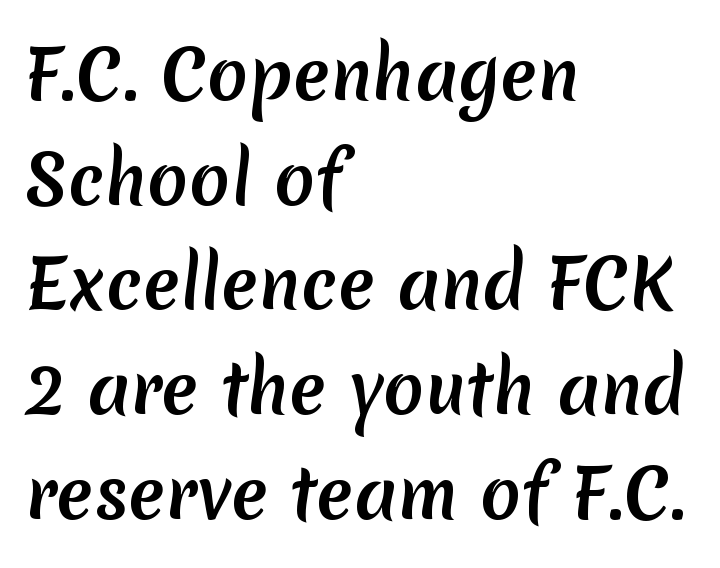
The image shows 68 px semibold sans-serif type; set left-aligned, normal line spacing (1.54x), normal letter spacing, not underlined; low stroke contrast and a medium x-height.
